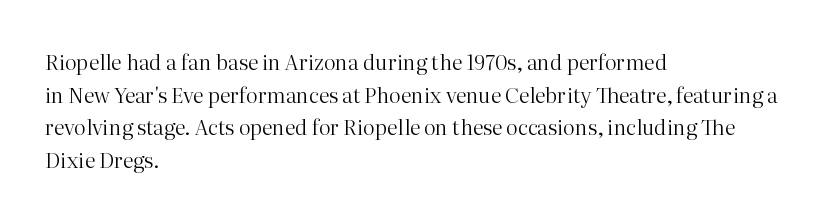
{"italic": "no", "bold": "no", "underline": "no", "align": "left", "line_spacing": "normal", "line_spacing_ratio": 1.55, "letter_spacing": "normal", "letter_spacing_em": 0.0, "glyph_px": 21}
